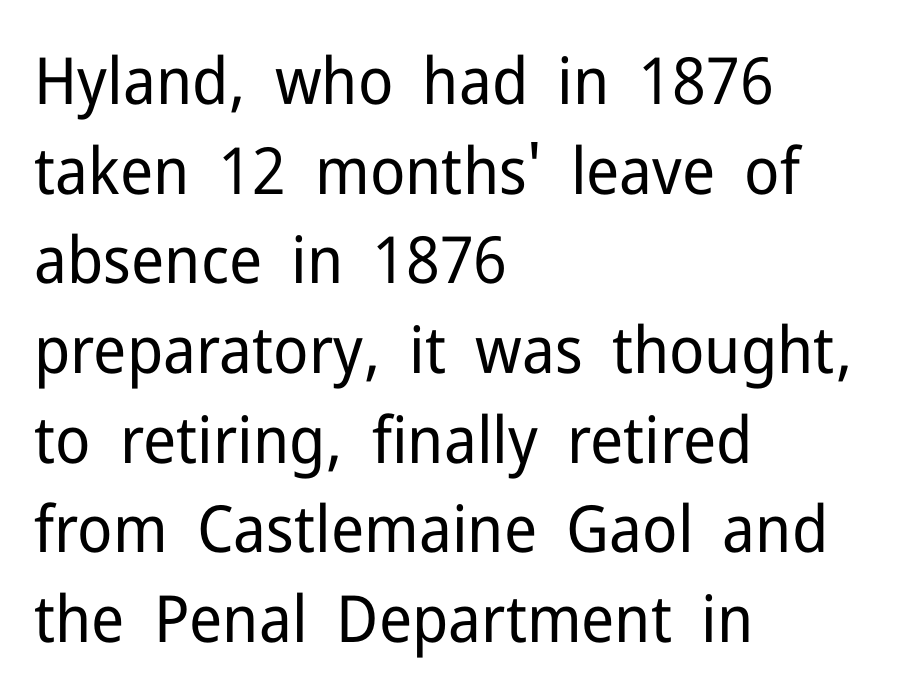
The image shows 65 px regular-weight sans-serif type, upright; set left-aligned, normal line spacing (1.38x), normal letter spacing, not underlined; low stroke contrast and a medium x-height.
